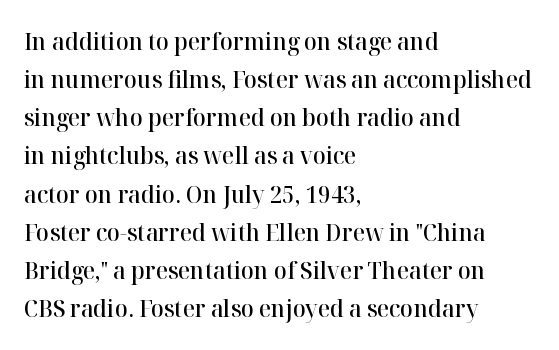
The image shows 24 px text type, upright; set left-aligned, normal line spacing (1.59x), normal letter spacing, not underlined.
